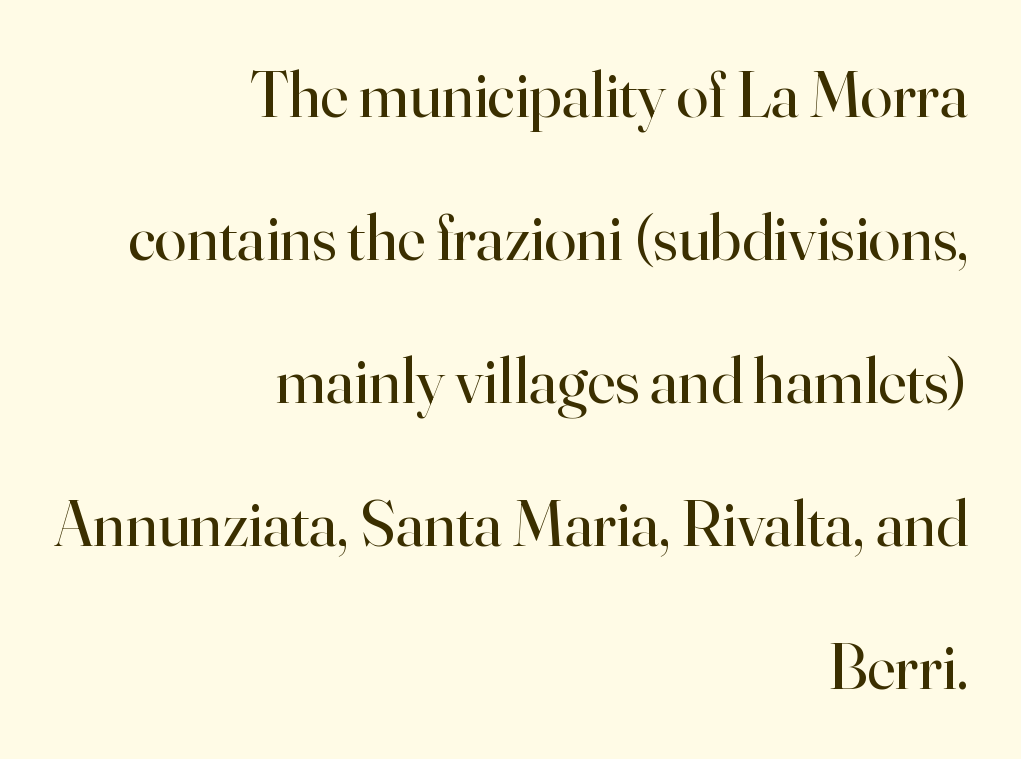
{"serif": "yes", "italic": "no", "bold": "no", "weight": "regular", "width": "normal", "stroke_contrast": "high", "x_height": "small", "monospaced": "no", "underline": "no", "align": "right", "line_spacing": "loose", "line_spacing_ratio": 2.2, "letter_spacing": "normal", "letter_spacing_em": 0.0, "glyph_px": 65}
